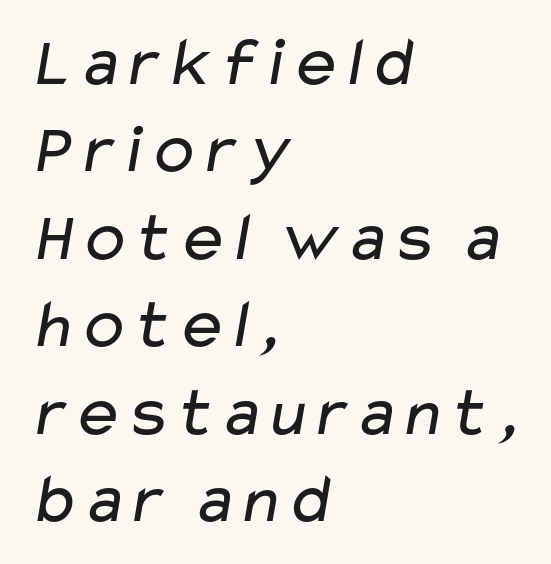
Q: Is the text bold? A: No.
Q: Is the typeface a serif or a sans-serif typeface? A: Sans-serif.
Q: Is the text underlined? A: No.
Q: How is the paragraph aligned? A: Left-aligned.
Q: Is the spacing between letters normal or unusually wide? A: Normal.
Q: Is the spacing between lines tight, normal or loose? A: Normal.
Q: Width (condensed, normal, or wide)? A: Wide.
Q: Stroke contrast? A: Low.
Q: x-height? A: Medium.
Q: Monospaced? A: No.
